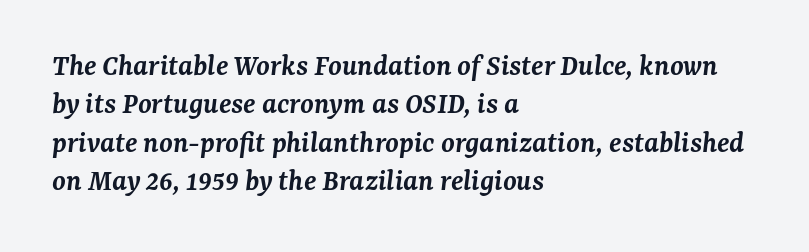
Descender tails drop into unmarked territory. The rendering anchors every line to the left-hand side. Slightly chunky letters — semibold, I'd say, not full bold. Serif or sans? Serif — the stroke terminals have little feet.
